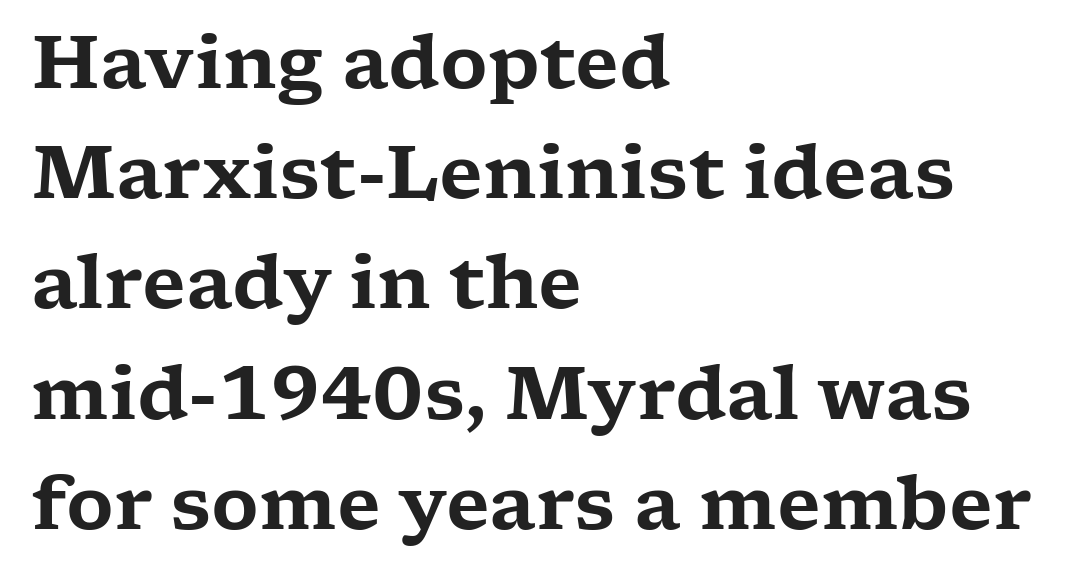
Q: Is the text italic (slanted)? A: No, it is upright.
Q: Is the typeface a serif or a sans-serif typeface? A: Serif.
Q: Is the text underlined? A: No.
Q: How is the paragraph aligned? A: Left-aligned.
Q: Is the spacing between letters normal or unusually wide? A: Normal.
Q: Is the spacing between lines tight, normal or loose? A: Normal.
Q: Width (condensed, normal, or wide)? A: Wide.
Q: Stroke contrast? A: Low.
Q: x-height? A: Medium.
Q: Monospaced? A: No.
